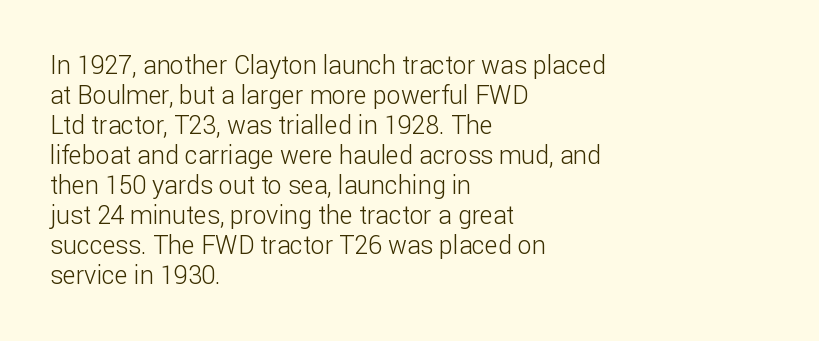
The image shows 25 px text type, upright; set left-aligned, line spacing 1.2x, normal letter spacing, not underlined.
